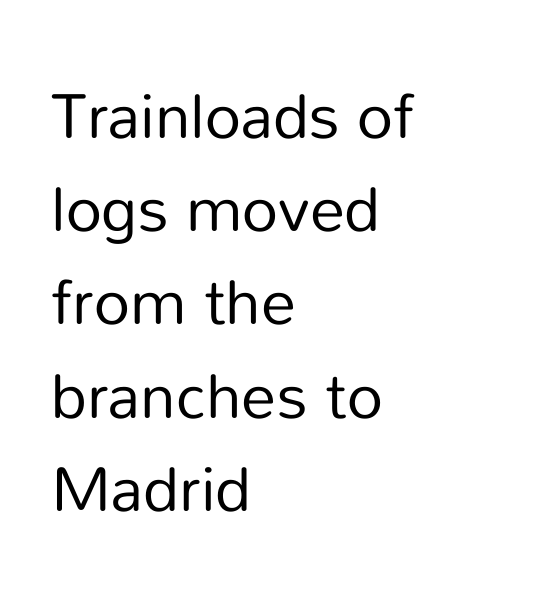
Q: Is the text bold? A: No.
Q: Is the text italic (slanted)? A: No, it is upright.
Q: Is the typeface a serif or a sans-serif typeface? A: Sans-serif.
Q: Is the text underlined? A: No.
Q: How is the paragraph aligned? A: Left-aligned.
Q: Is the spacing between letters normal or unusually wide? A: Normal.
Q: Is the spacing between lines tight, normal or loose? A: Normal.
Q: Width (condensed, normal, or wide)? A: Normal.
Q: Stroke contrast? A: Low.
Q: x-height? A: Medium.
Q: Monospaced? A: No.
